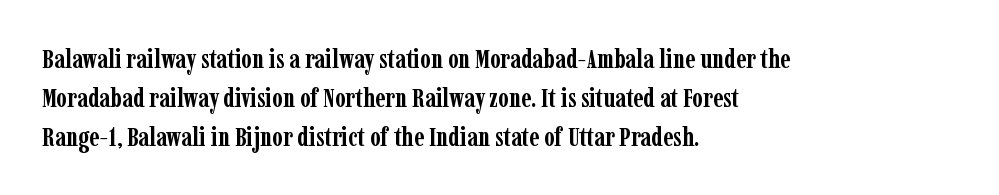
Line starts are locked; line ends wander. On the weight axis this lands at bold, roughly 700. Italic: no, the glyphs are upright roman. Glance below the letters and you will spot only blank space.
